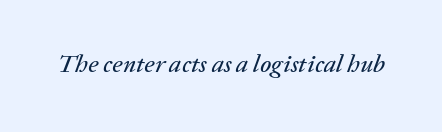
The image shows 25 px text type, italic (leaning right); set normal letter spacing, not underlined.
